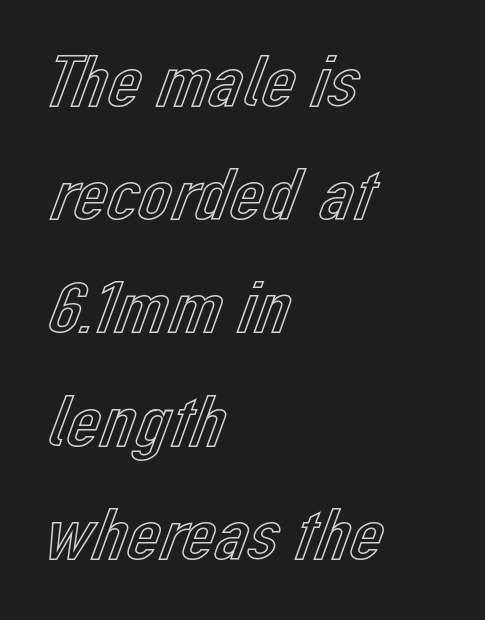
Here the glyphs are tracked normally, forming tight word shapes. Decoration check: the copy has no underline. Varying glyph widths throughout — classic text-font behaviour. The passage shown stacks its lines at a standard gap.
